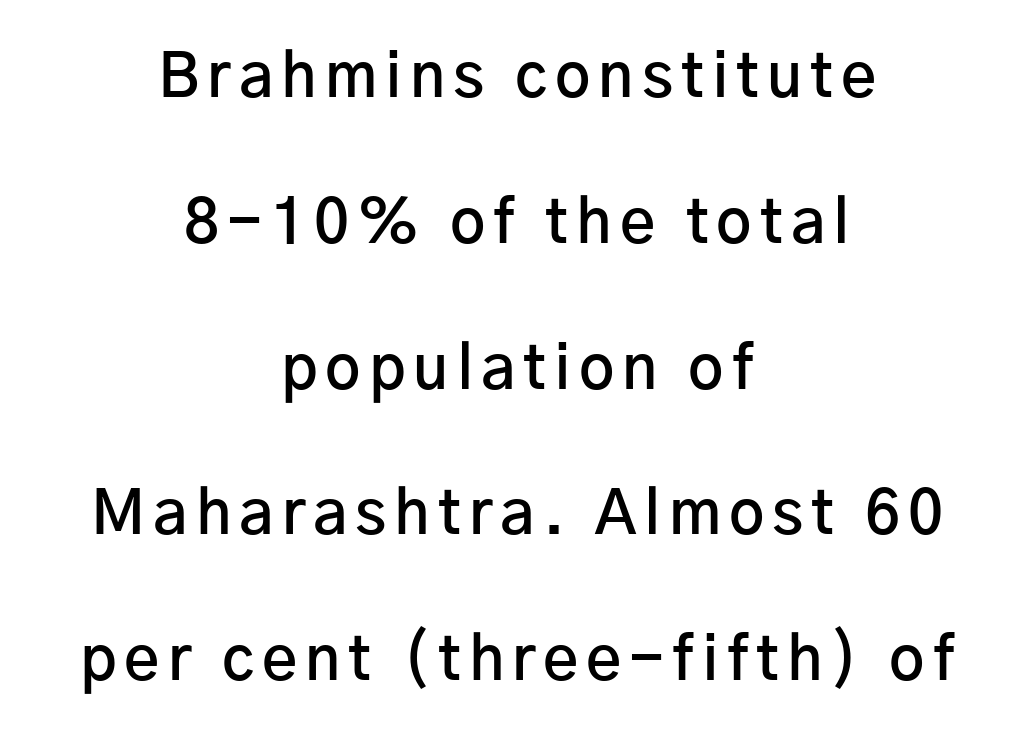
Teacher's note: observe the equal gaps on both sides — that is centered alignment. In terms of leading, this rendering errs on the spacious side. Anything drawn beneath the words? Only blank space. On the weight axis this lands at semibold, roughly 600. Style check: upright.
